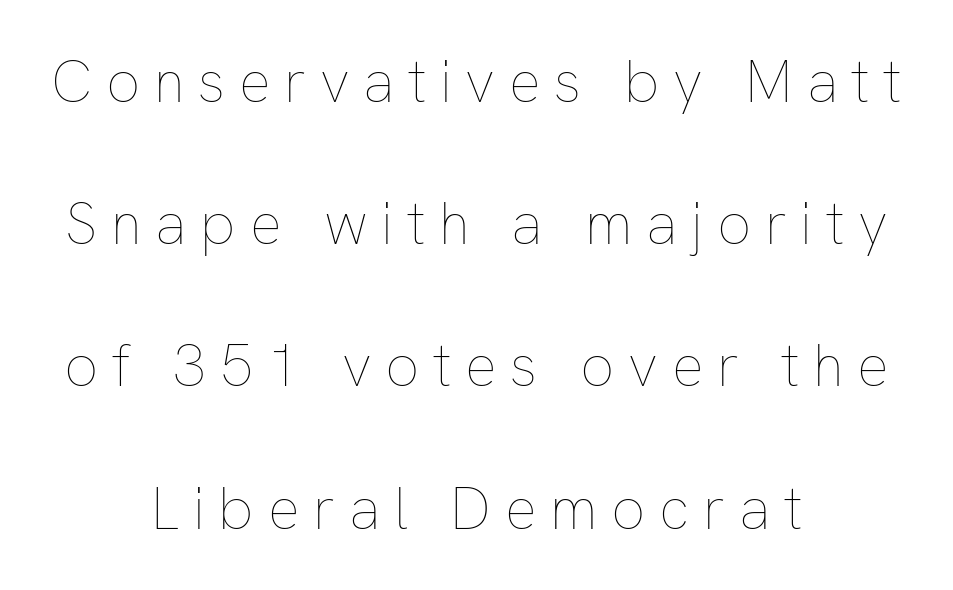
{"italic": "no", "bold": "no", "weight": "thin", "width": "normal", "stroke_contrast": "low", "x_height": "medium", "monospaced": "no", "underline": "no", "align": "center", "line_spacing": "loose", "line_spacing_ratio": 2.41, "letter_spacing": "wide", "letter_spacing_em": 0.23, "glyph_px": 59}
